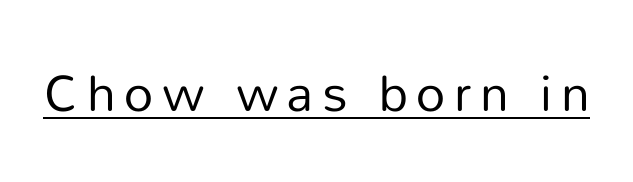
Ink coverage per letter is moderate at most. The face used here is proportionally spaced, like ordinary book or web type. The string is rendered with underlining switched on. The lettering stays uniformly vertical, giving the passage a roman look. No feet cap the strokes, marking this as sans-serif type.
